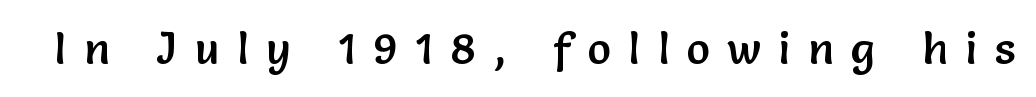
The typeface chosen for these lines omits serifs. You could not count columns in this text — the font is proportionally spaced. The space directly below the letters is spotless. Rendered with straight, roman letterforms. A typesetter would call this heavily tracked-out type.
